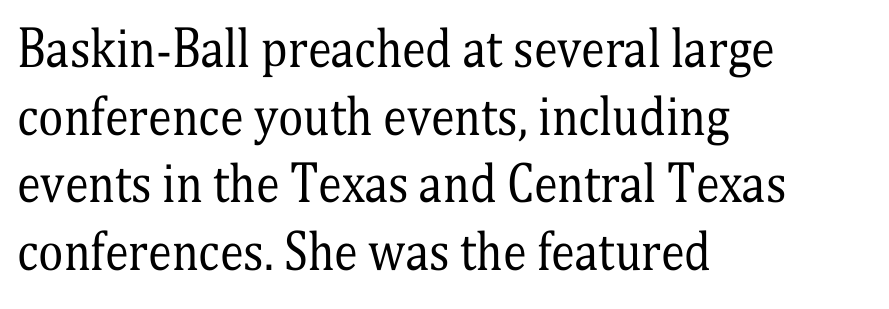
The foot of each line stays bare and open. Spacing verdict: proportional, widths tailored to each character. No extra tracking has been applied to these lines. Bold? No — there's no thickening of the strokes.
